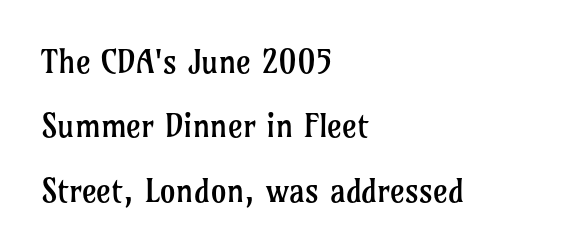
Q: Is the text bold? A: No.
Q: Is the text italic (slanted)? A: No, it is upright.
Q: Is the typeface a serif or a sans-serif typeface? A: Serif.
Q: Is the text underlined? A: No.
Q: How is the paragraph aligned? A: Left-aligned.
Q: Is the spacing between letters normal or unusually wide? A: Normal.
Q: Is the spacing between lines tight, normal or loose? A: Loose.
Q: Width (condensed, normal, or wide)? A: Normal.
Q: Stroke contrast? A: Low.
Q: x-height? A: Medium.
Q: Monospaced? A: No.
